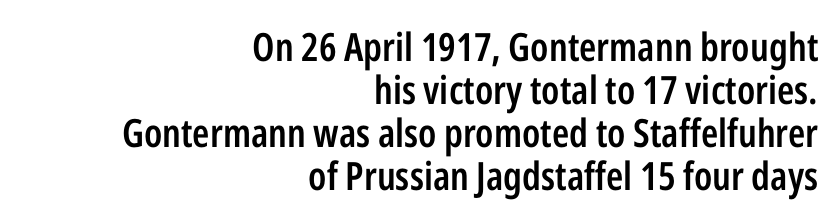
Q: Is the text bold? A: Semi-bold.
Q: Is the text italic (slanted)? A: No, it is upright.
Q: Is the typeface a serif or a sans-serif typeface? A: Sans-serif.
Q: Is the text underlined? A: No.
Q: How is the paragraph aligned? A: Right-aligned.
Q: Is the spacing between letters normal or unusually wide? A: Normal.
Q: Is the spacing between lines tight, normal or loose? A: Tight.
Q: Width (condensed, normal, or wide)? A: Condensed.
Q: Stroke contrast? A: Low.
Q: x-height? A: Medium.
Q: Monospaced? A: No.
